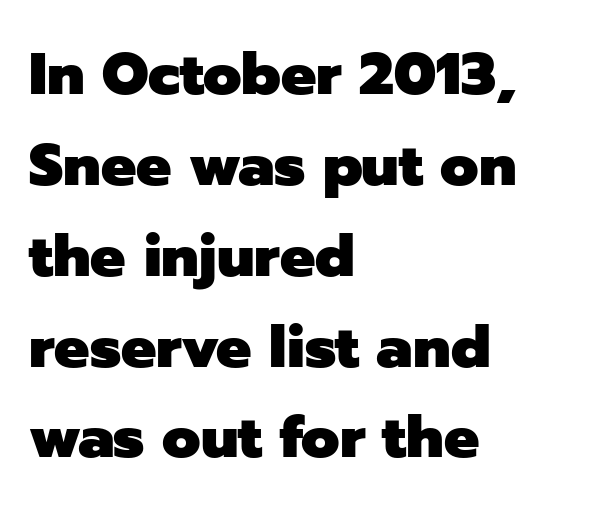
{"serif": "no", "italic": "no", "bold": "yes", "weight": "heavy", "width": "normal", "stroke_contrast": "low", "x_height": "medium", "monospaced": "no", "underline": "no", "align": "left", "line_spacing": "normal", "line_spacing_ratio": 1.54, "letter_spacing": "normal", "letter_spacing_em": 0.0, "glyph_px": 59}
